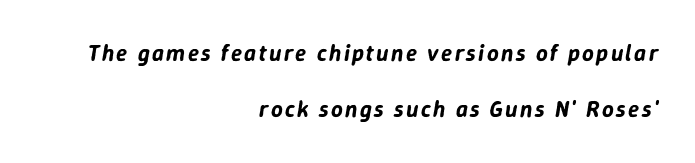
{"italic": "yes", "lean": "right", "slant_degrees": 9, "underline": "no", "align": "right", "line_spacing": "loose", "line_spacing_ratio": 2.44, "glyph_px": 23}
